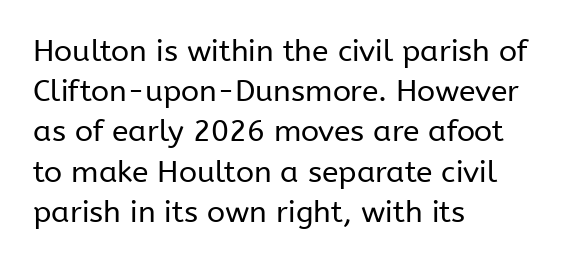
Q: Is the text bold? A: No.
Q: Is the text italic (slanted)? A: No, it is upright.
Q: Is the typeface a serif or a sans-serif typeface? A: Sans-serif.
Q: Is the text underlined? A: No.
Q: How is the paragraph aligned? A: Left-aligned.
Q: Is the spacing between letters normal or unusually wide? A: Normal.
Q: Is the spacing between lines tight, normal or loose? A: Normal.
Q: Width (condensed, normal, or wide)? A: Normal.
Q: Stroke contrast? A: Low.
Q: x-height? A: Medium.
Q: Monospaced? A: No.
